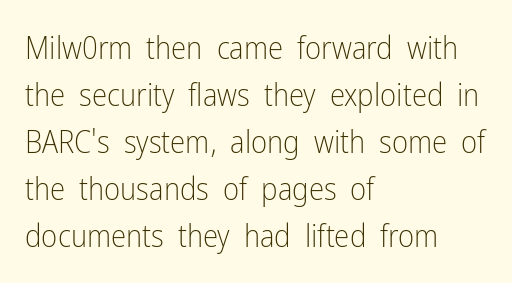
The image shows 31 px light, condensed sans-serif type, upright; set left-aligned, normal line spacing (1.52x), normal letter spacing, not underlined; low stroke contrast and a medium x-height.
